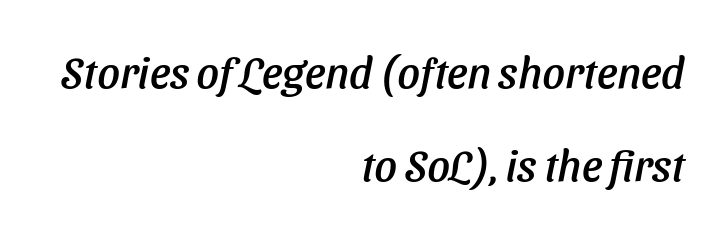
{"italic": "yes", "lean": "right", "slant_degrees": 11, "width": "normal", "stroke_contrast": "low", "x_height": "medium", "monospaced": "no", "underline": "no", "align": "right", "line_spacing": "loose", "line_spacing_ratio": 2.11, "letter_spacing": "normal", "letter_spacing_em": 0.0, "glyph_px": 44}
